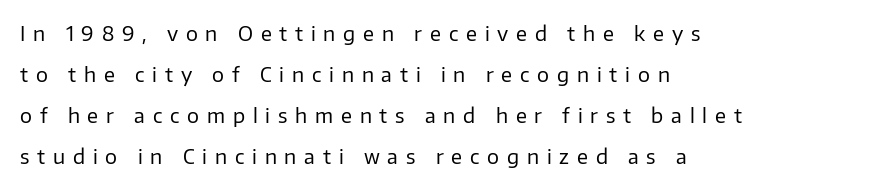
{"italic": "no", "bold": "no", "underline": "no", "align": "left", "line_spacing": "loose", "line_spacing_ratio": 2.05, "letter_spacing": "wide", "letter_spacing_em": 0.39, "glyph_px": 20}
